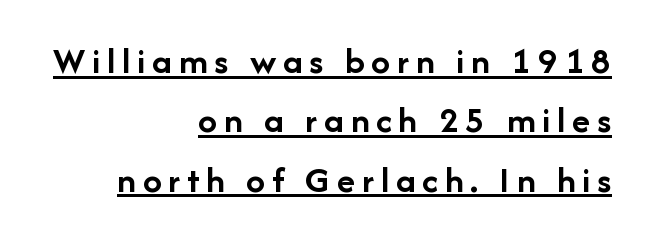
{"serif": "no", "italic": "no", "bold": "yes", "weight": "semibold", "width": "normal", "stroke_contrast": "low", "x_height": "medium", "monospaced": "no", "underline": "yes", "align": "right", "line_spacing": "normal", "line_spacing_ratio": 1.56, "glyph_px": 38}
